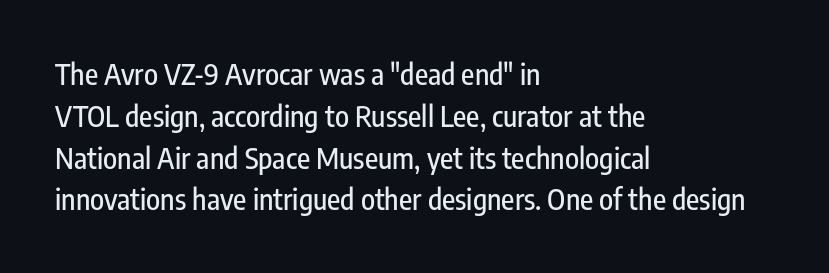
Q: Is the text italic (slanted)? A: No, it is upright.
Q: Is the typeface a serif or a sans-serif typeface? A: Sans-serif.
Q: Is the text underlined? A: No.
Q: How is the paragraph aligned? A: Left-aligned.
Q: Is the spacing between letters normal or unusually wide? A: Normal.
Q: Is the spacing between lines tight, normal or loose? A: Normal.
Q: Width (condensed, normal, or wide)? A: Condensed.
Q: Stroke contrast? A: Low.
Q: x-height? A: Medium.
Q: Monospaced? A: No.
